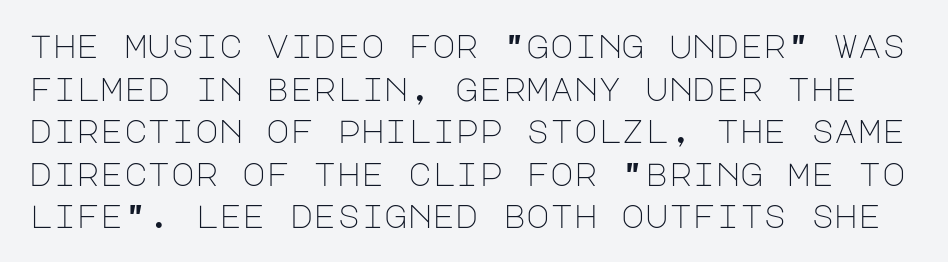
The image shows 32 px light sans-serif type, upright; set normal line spacing (1.33x), normal letter spacing, not underlined; low stroke contrast and a large x-height.
